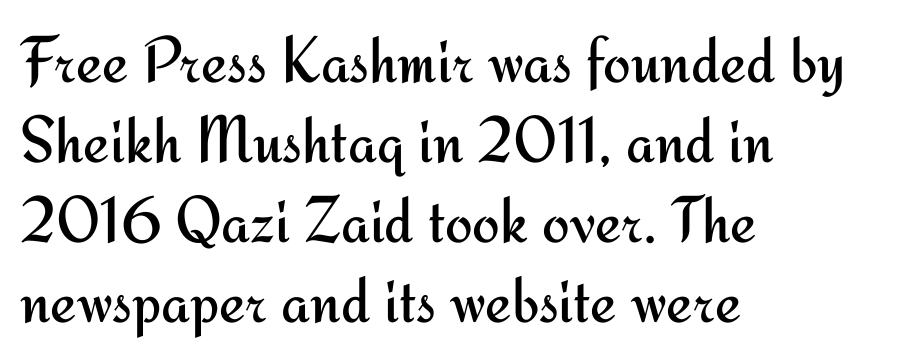
{"serif": "no", "italic": "no", "bold": "no", "weight": "regular", "width": "normal", "stroke_contrast": "medium", "x_height": "small", "monospaced": "no", "underline": "no", "align": "left", "line_spacing_ratio": 1.21, "letter_spacing": "normal", "letter_spacing_em": 0.0, "glyph_px": 66}
